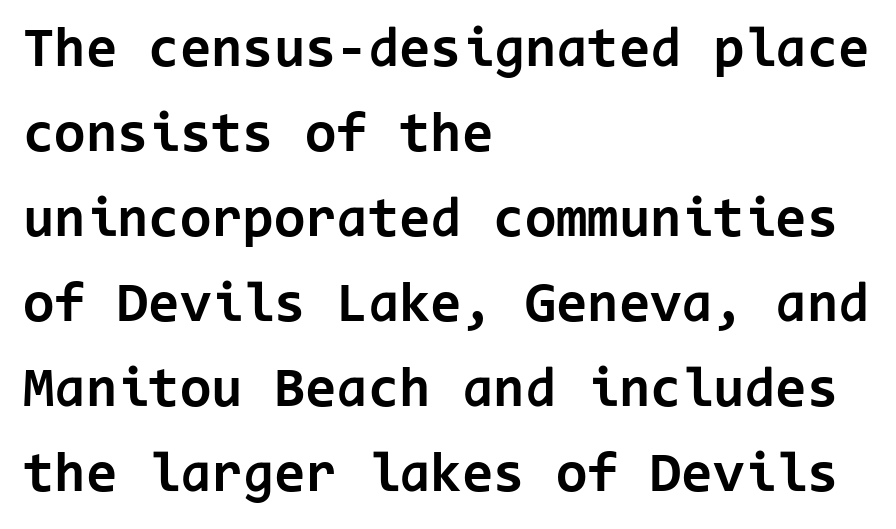
Q: Is the text bold? A: Yes.
Q: Is the text italic (slanted)? A: No, it is upright.
Q: Is the typeface a serif or a sans-serif typeface? A: Sans-serif.
Q: Is the text underlined? A: No.
Q: How is the paragraph aligned? A: Left-aligned.
Q: Is the spacing between letters normal or unusually wide? A: Normal.
Q: Is the spacing between lines tight, normal or loose? A: Normal.
Q: Width (condensed, normal, or wide)? A: Normal.
Q: Stroke contrast? A: Low.
Q: x-height? A: Medium.
Q: Monospaced? A: Yes.
